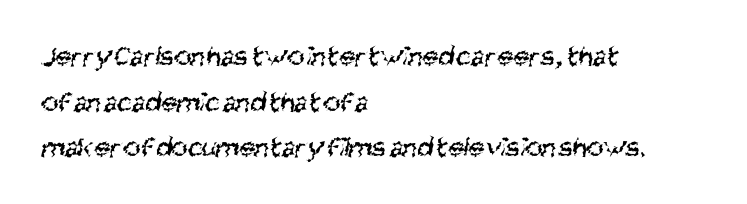
{"serif": "no", "bold": "no", "weight": "regular", "width": "condensed", "stroke_contrast": "medium", "x_height": "large", "monospaced": "no", "underline": "no", "align": "left", "line_spacing": "normal", "line_spacing_ratio": 1.57, "letter_spacing": "normal", "letter_spacing_em": 0.0, "glyph_px": 29}
